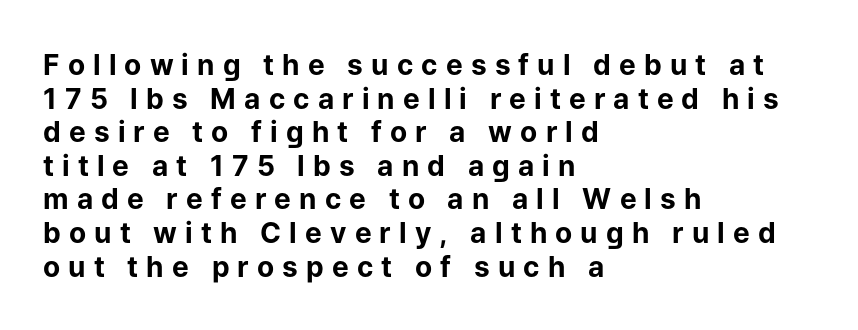
Is there any slant? The stems are plumb. Examine the stroke ends and you'll find no serifs. The paragraph has a hard left edge and a soft right edge. Spacing verdict: proportional, widths tailored to each character. Check under the words: just untouched page. How heavy is the stroke? Heavy — this is a bold.
